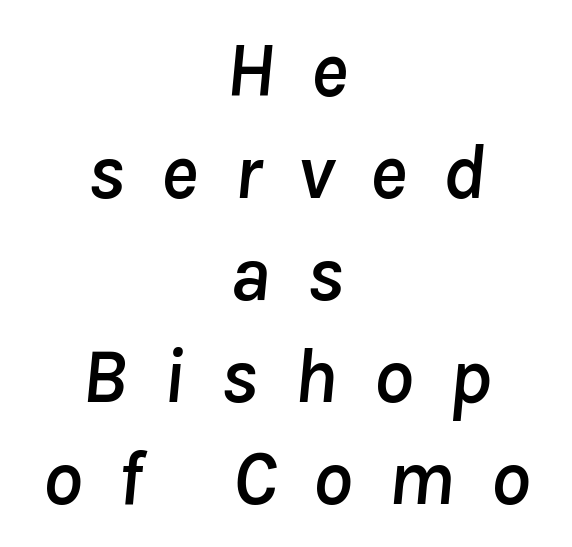
Q: Is the text italic (slanted)? A: Yes, it leans right by about 8 degrees.
Q: Is the text underlined? A: No.
Q: How is the paragraph aligned? A: Centered.
Q: Is the spacing between letters normal or unusually wide? A: Unusually wide.
Q: Is the spacing between lines tight, normal or loose? A: Normal.
Q: Width (condensed, normal, or wide)? A: Normal.
Q: Stroke contrast? A: Low.
Q: x-height? A: Medium.
Q: Monospaced? A: No.
